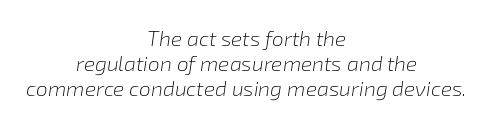
{"italic": "yes", "lean": "right", "slant_degrees": 8, "bold": "no", "underline": "no", "align": "center", "line_spacing_ratio": 1.19, "letter_spacing": "normal", "letter_spacing_em": 0.0, "glyph_px": 21}
